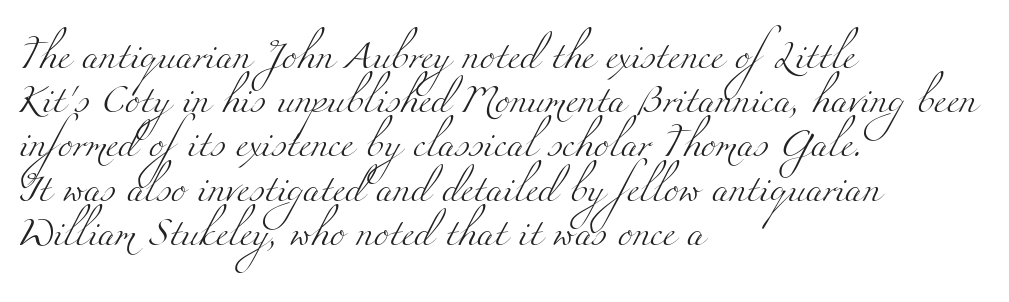
{"bold": "no", "weight": "light", "width": "wide", "stroke_contrast": "medium", "x_height": "small", "monospaced": "no", "underline": "no", "align": "left", "line_spacing": "normal", "line_spacing_ratio": 1.58, "letter_spacing": "normal", "letter_spacing_em": 0.0, "glyph_px": 28}
